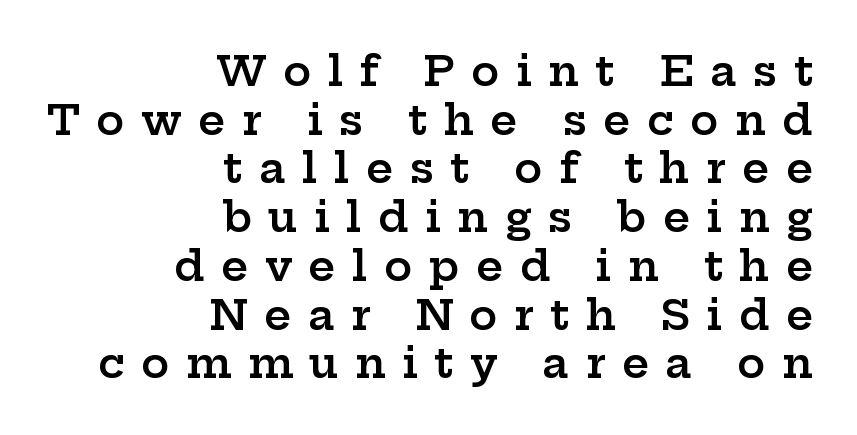
Q: Is the text bold? A: Semi-bold.
Q: Is the text italic (slanted)? A: No, it is upright.
Q: Is the typeface a serif or a sans-serif typeface? A: Serif.
Q: Is the text underlined? A: No.
Q: How is the paragraph aligned? A: Right-aligned.
Q: Is the spacing between letters normal or unusually wide? A: Unusually wide.
Q: Width (condensed, normal, or wide)? A: Wide.
Q: Stroke contrast? A: Low.
Q: x-height? A: Medium.
Q: Monospaced? A: No.
